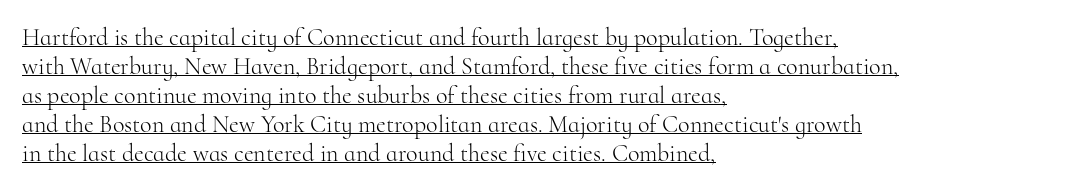
The image shows 24 px text type, upright; set left-aligned, line spacing 1.21x, normal letter spacing, underlined.
